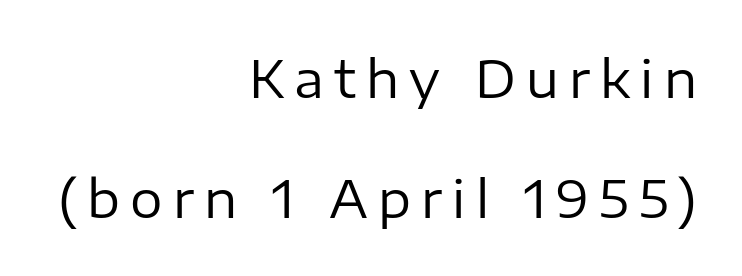
Q: Is the text bold? A: No.
Q: Is the text italic (slanted)? A: No, it is upright.
Q: Is the typeface a serif or a sans-serif typeface? A: Sans-serif.
Q: Is the text underlined? A: No.
Q: How is the paragraph aligned? A: Right-aligned.
Q: Is the spacing between letters normal or unusually wide? A: Unusually wide.
Q: Is the spacing between lines tight, normal or loose? A: Loose.
Q: Width (condensed, normal, or wide)? A: Normal.
Q: Stroke contrast? A: Low.
Q: x-height? A: Medium.
Q: Monospaced? A: No.
